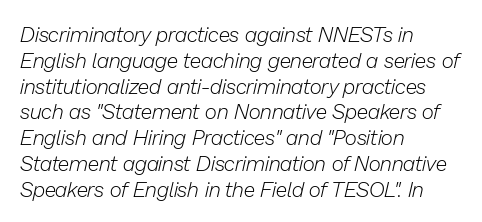
The image shows 21 px text type, italic (leaning right); set left-aligned, line spacing 1.23x, normal letter spacing, not underlined.
